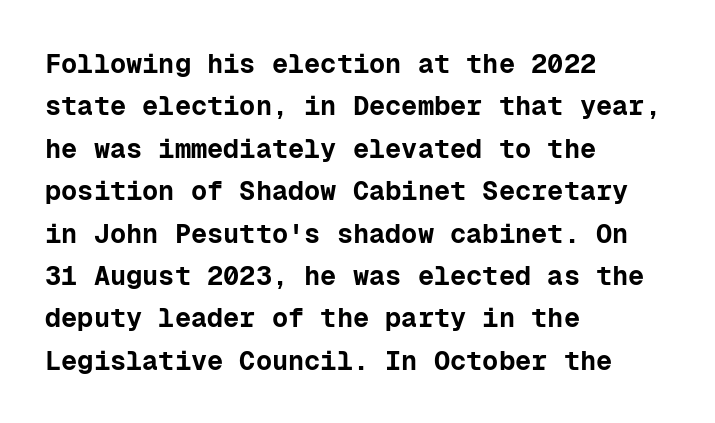
The axis of the letterforms is exactly vertical. The passage is arranged the way most books set body copy — flush left. Beneath every word, the page is bare. Summary of weight: heavy, a full bold. In terms of leading, this rendering sits right in the middle.
